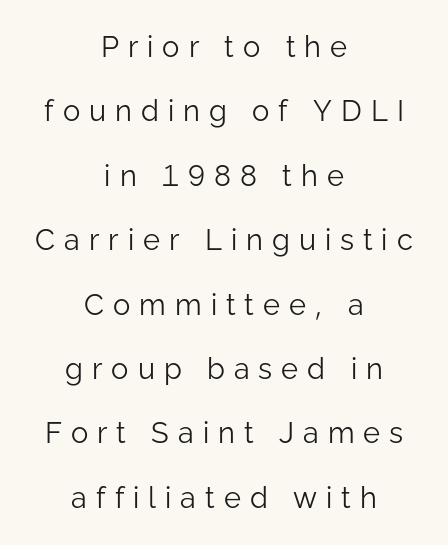
The image shows 29 px light sans-serif type, upright; set centered, loose line spacing (2.22x), unusually wide letter spacing (+0.31 em), not underlined; low stroke contrast and a medium x-height.
